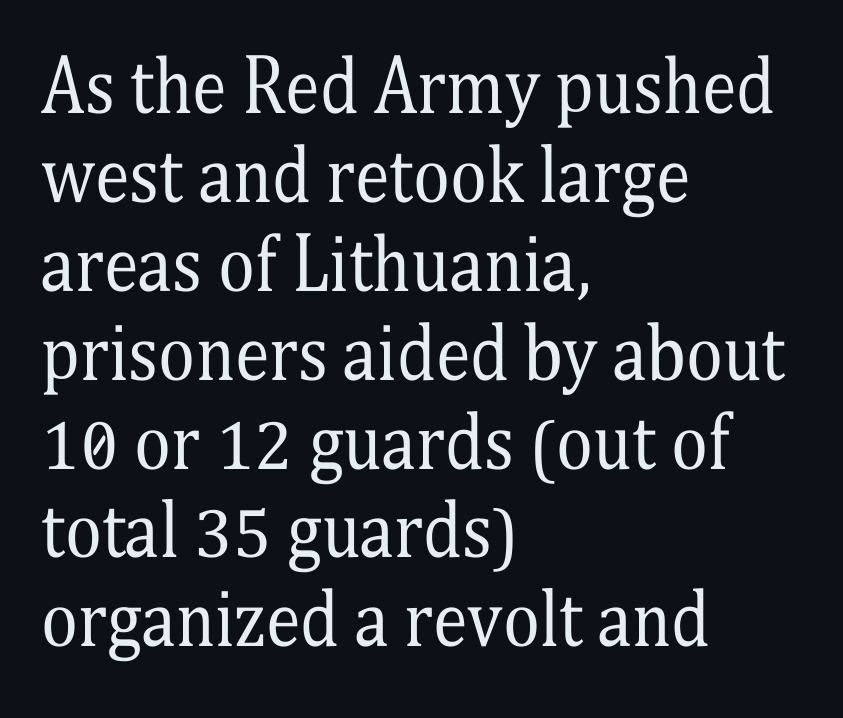
Normally led — the rows are evenly, conventionally spaced. Is the letter spacing exaggerated? No — it looks like the ordinary default. Nothing heavy about these letters — not bold at all. Nobody drew a line under any word here.
